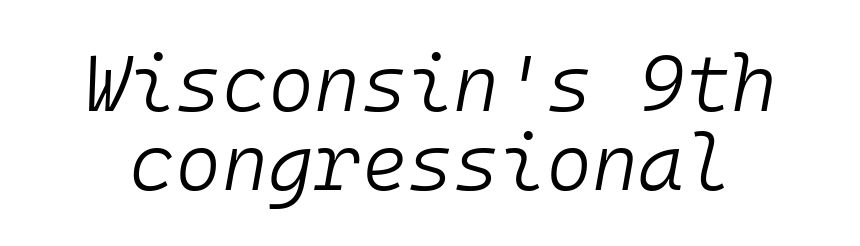
{"italic": "yes", "lean": "right", "slant_degrees": 10, "bold": "no", "weight": "light", "width": "normal", "stroke_contrast": "low", "x_height": "medium", "monospaced": "yes", "underline": "no", "line_spacing": "tight", "line_spacing_ratio": 1.0, "letter_spacing": "normal", "letter_spacing_em": 0.0, "glyph_px": 79}
